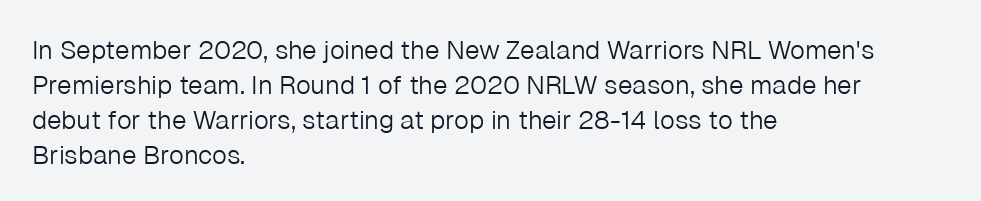
Q: Is the text bold? A: No.
Q: Is the text italic (slanted)? A: No, it is upright.
Q: Is the text underlined? A: No.
Q: How is the paragraph aligned? A: Left-aligned.
Q: Is the spacing between letters normal or unusually wide? A: Normal.
Q: Is the spacing between lines tight, normal or loose? A: Normal.
